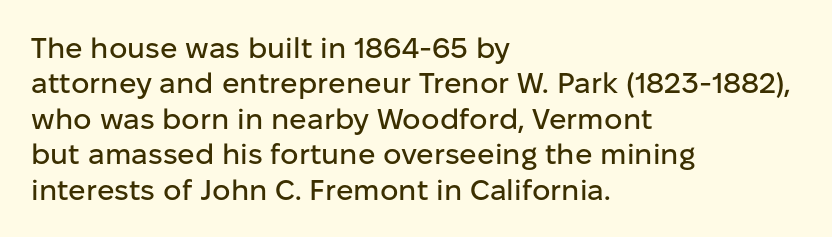
{"serif": "no", "italic": "no", "width": "normal", "stroke_contrast": "low", "x_height": "medium", "monospaced": "no", "underline": "no", "align": "left", "line_spacing_ratio": 1.22, "letter_spacing": "normal", "letter_spacing_em": 0.0, "glyph_px": 29}
